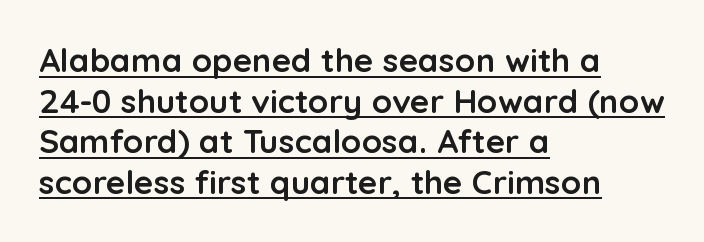
{"serif": "no", "italic": "no", "bold": "yes", "weight": "semibold", "width": "normal", "stroke_contrast": "low", "x_height": "medium", "monospaced": "no", "underline": "yes", "align": "left", "line_spacing_ratio": 1.23, "letter_spacing": "normal", "letter_spacing_em": 0.0, "glyph_px": 33}
